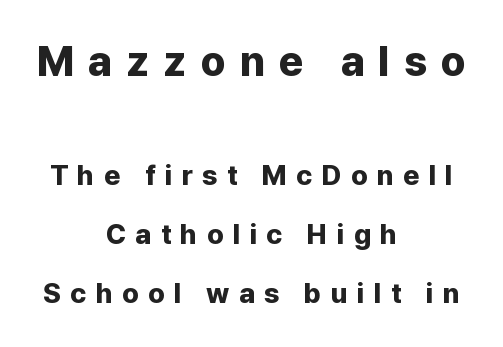
Q: Is the text bold? A: Yes.
Q: Is the text italic (slanted)? A: No, it is upright.
Q: Is the typeface a serif or a sans-serif typeface? A: Sans-serif.
Q: Is the text underlined? A: No.
Q: How is the paragraph aligned? A: Centered.
Q: Is the spacing between letters normal or unusually wide? A: Unusually wide.
Q: Is the spacing between lines tight, normal or loose? A: Loose.
Q: Which block of text is set in a larger size, the first (top) or the second (bottom)? A: The first (top) one.
Q: Width (condensed, normal, or wide)? A: Normal.
Q: Stroke contrast? A: Low.
Q: x-height? A: Medium.
Q: Monospaced? A: No.
